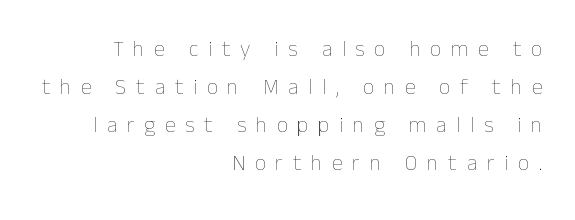
The image shows 22 px text type, upright; set right-aligned, line spacing 1.73x, unusually wide letter spacing (+0.44 em), not underlined.
